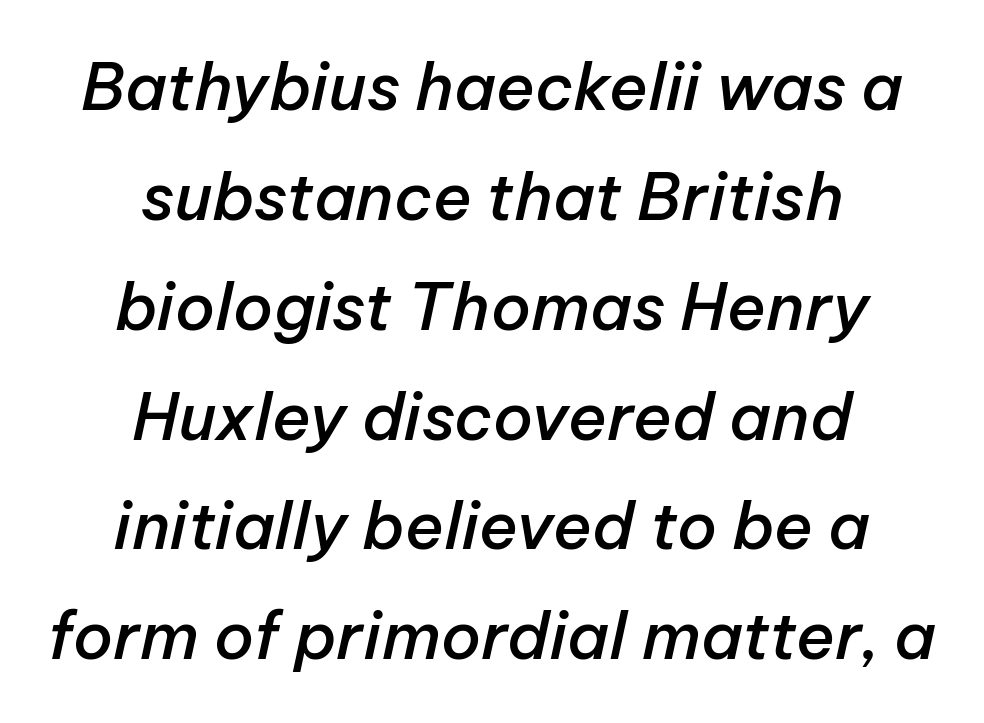
Q: Is the text bold? A: Semi-bold.
Q: Is the text italic (slanted)? A: Yes, it leans right by about 12 degrees.
Q: Is the text underlined? A: No.
Q: How is the paragraph aligned? A: Centered.
Q: Is the spacing between letters normal or unusually wide? A: Normal.
Q: Is the spacing between lines tight, normal or loose? A: Normal.
Q: Width (condensed, normal, or wide)? A: Normal.
Q: Stroke contrast? A: Low.
Q: x-height? A: Medium.
Q: Monospaced? A: No.
